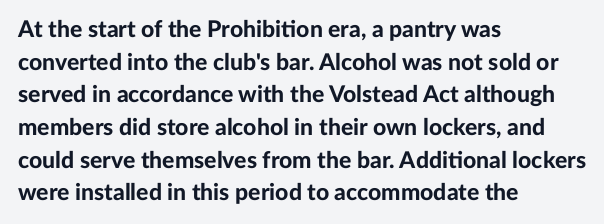
Q: Is the text bold? A: Yes.
Q: Is the text italic (slanted)? A: No, it is upright.
Q: Is the text underlined? A: No.
Q: How is the paragraph aligned? A: Left-aligned.
Q: Is the spacing between letters normal or unusually wide? A: Normal.
Q: Is the spacing between lines tight, normal or loose? A: Normal.
